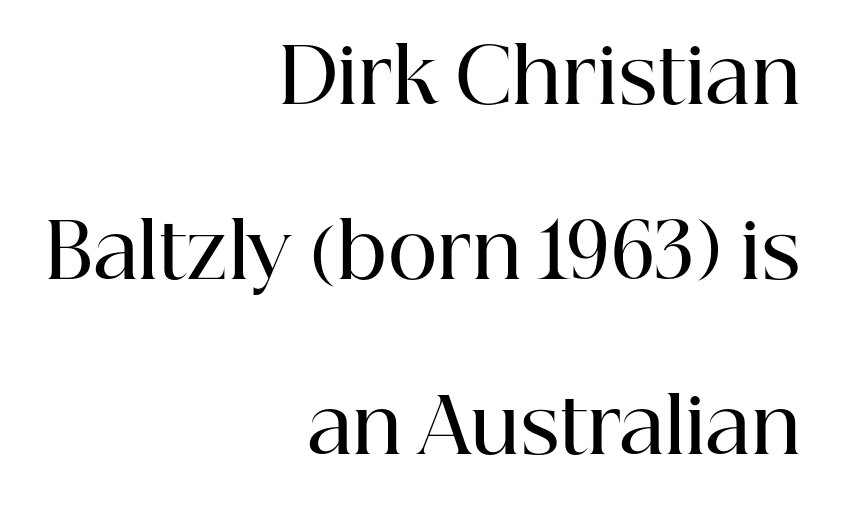
A student would call this right alignment; a typographer would say flush right, rag left. A clean baseline with only descenders dipping below it. Is this a fixed-width face? No — the glyphs have proportional, varying widths. The lettering stays uniformly vertical, giving the passage a roman look. Each word holds together tightly as a unit, with standard inter-letter gaps.
